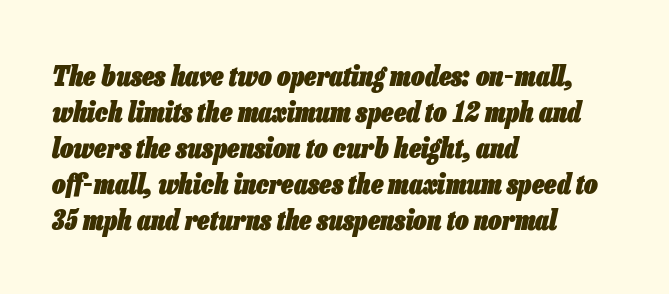
Q: Is the text bold? A: Yes.
Q: Is the text italic (slanted)? A: Yes, it leans right by about 13 degrees.
Q: Is the text underlined? A: No.
Q: How is the paragraph aligned? A: Left-aligned.
Q: Is the spacing between letters normal or unusually wide? A: Normal.
Q: Is the spacing between lines tight, normal or loose? A: Normal.
